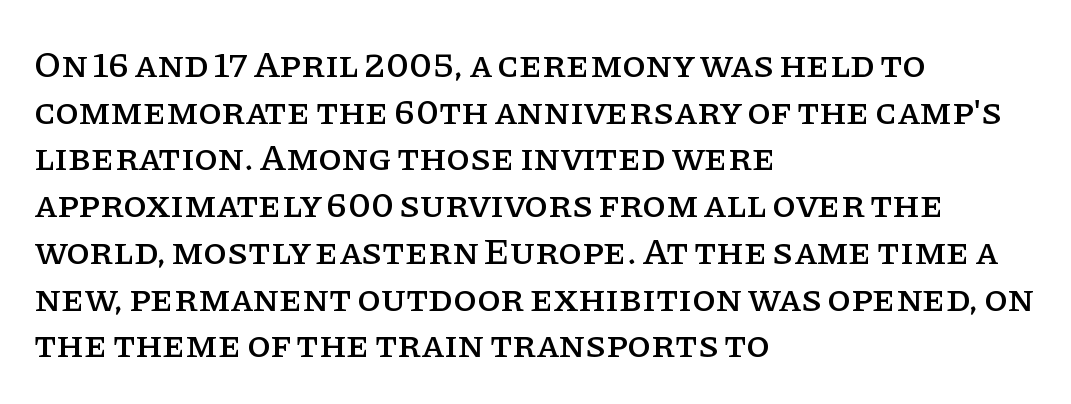
The image shows 38 px serif type, upright; set left-aligned, line spacing 1.23x, normal letter spacing, not underlined; low stroke contrast and a large x-height.
